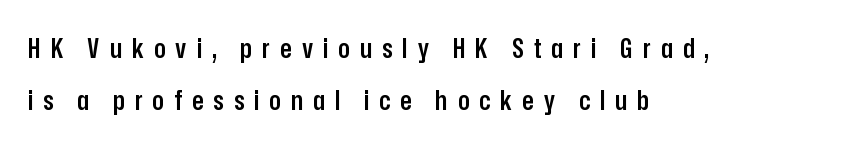
Letter spacing: wide. These lines are set flush left with a ragged right edge. The characters look somewhat weighty, a semibold short of true bold. Reading down the column, the eye jumps a long way to each next line.
